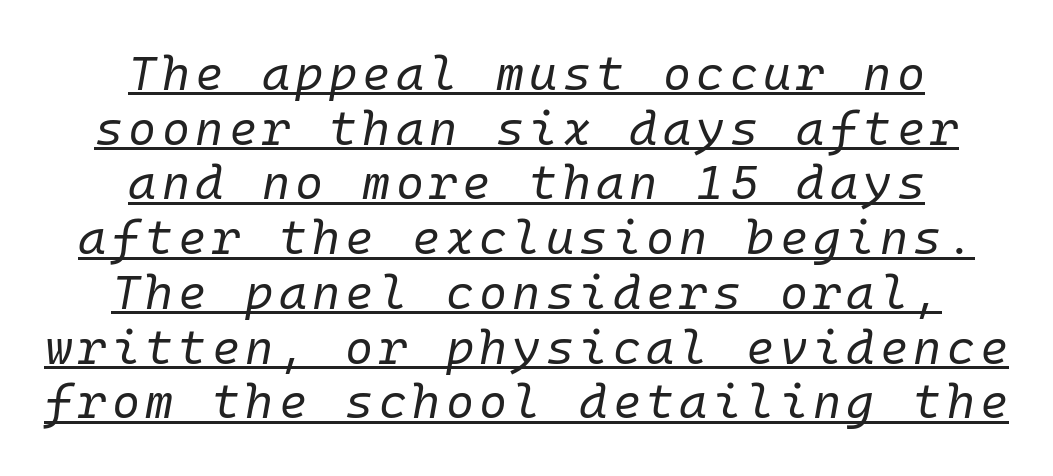
{"italic": "yes", "lean": "right", "slant_degrees": 10, "bold": "no", "weight": "regular", "width": "normal", "stroke_contrast": "low", "x_height": "medium", "monospaced": "yes", "underline": "yes", "align": "center", "line_spacing": "tight", "line_spacing_ratio": 1.14, "glyph_px": 48}
